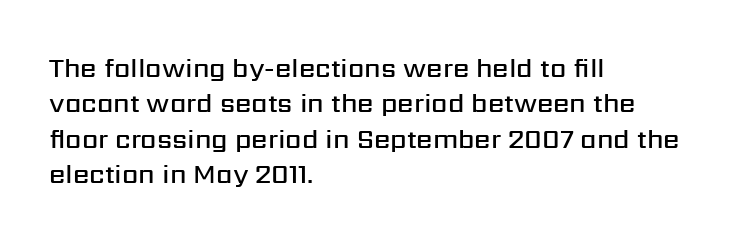
{"italic": "no", "bold": "semi", "underline": "no", "align": "left", "line_spacing": "normal", "line_spacing_ratio": 1.36, "letter_spacing": "normal", "letter_spacing_em": 0.0, "glyph_px": 26}
